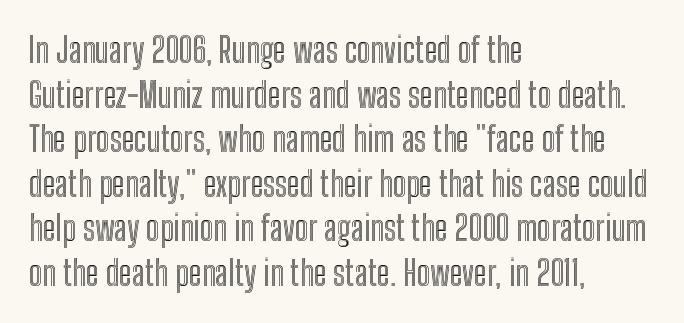
The image shows 34 px condensed type, upright; set left-aligned, normal line spacing (1.31x), normal letter spacing, not underlined; a medium x-height.
